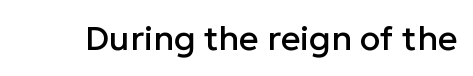
Q: Is the text italic (slanted)? A: No, it is upright.
Q: Is the typeface a serif or a sans-serif typeface? A: Sans-serif.
Q: Is the text underlined? A: No.
Q: Is the spacing between letters normal or unusually wide? A: Normal.
Q: Width (condensed, normal, or wide)? A: Normal.
Q: Stroke contrast? A: Low.
Q: x-height? A: Medium.
Q: Monospaced? A: No.
